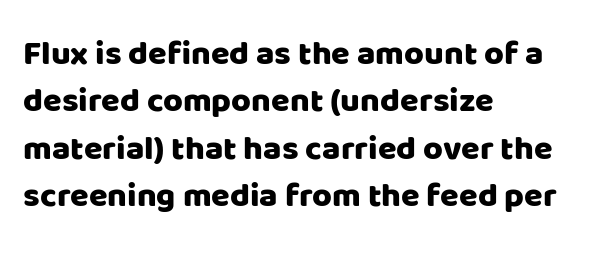
Look at the bottom of the vertical strokes: they stop flat, with no serifs. If you drew a ruler down the left edge, every line would touch it. Nobody touched the tracking dial on this one. A typesetter would mark this as roman, not italic. Leading: standard.
